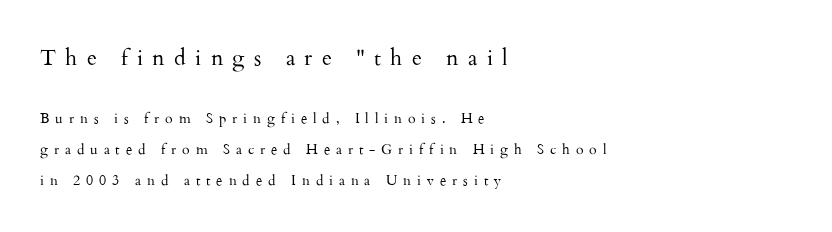
The image shows 22 px text type, upright; set left-aligned, loose line spacing (2.23x), unusually wide letter spacing (+0.42 em), not underlined; the first (top) block is 1.57x larger.
